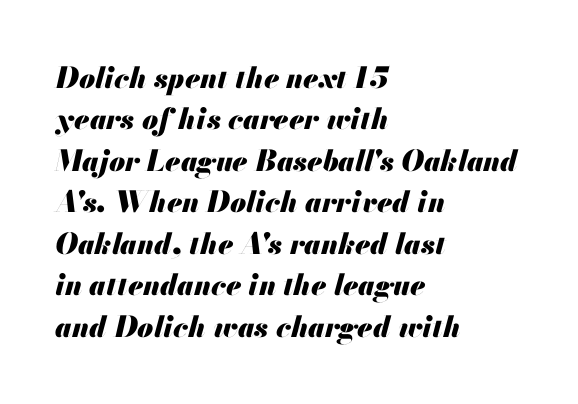
Is there much room between lines? A standard amount, neither cramped nor airy. Nothing unusual about the tracking: characters are spaced as the font intends. Unmarked baselines from the first word to the last. The lettering tilts uniformly, giving the passage an italic look.
